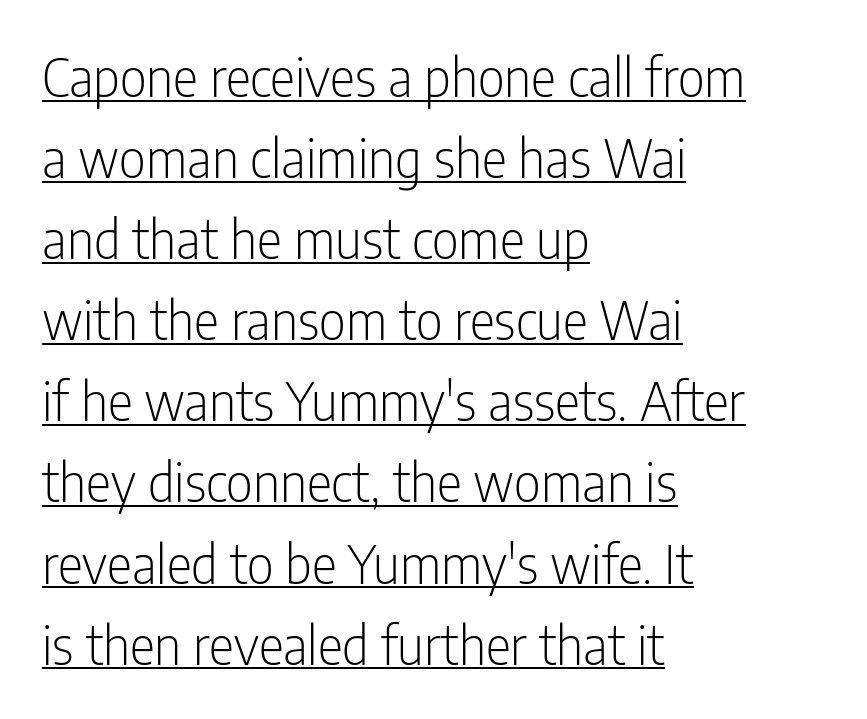
Observe the absence of serifs on each vertical stroke in this sample. Caption: standard tracking, unaltered. The letterforms sit at book weight or below. Layout note: lines flush left. Interline gaps are of average width in this sample.
